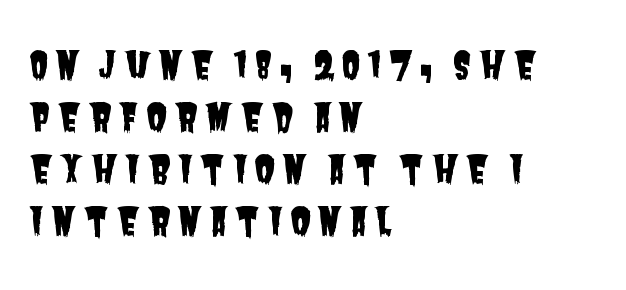
In CSS terms this would be text-align: left. No feet cap the strokes, marking this as sans-serif type. The designer left line spacing at the default. The glyphs are unaccompanied by any horizontal stroke below them. Each letter keeps its own natural width here, so spacing adapts to shape.
